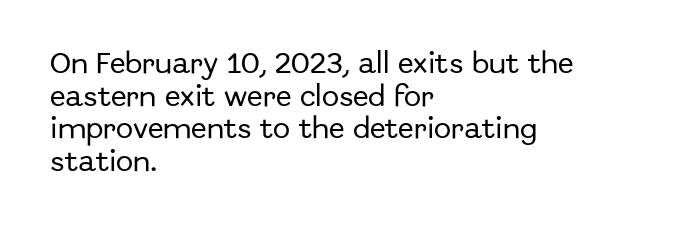
{"italic": "no", "underline": "no", "align": "left", "line_spacing": "normal", "line_spacing_ratio": 1.42, "letter_spacing": "normal", "letter_spacing_em": 0.0, "glyph_px": 23}
